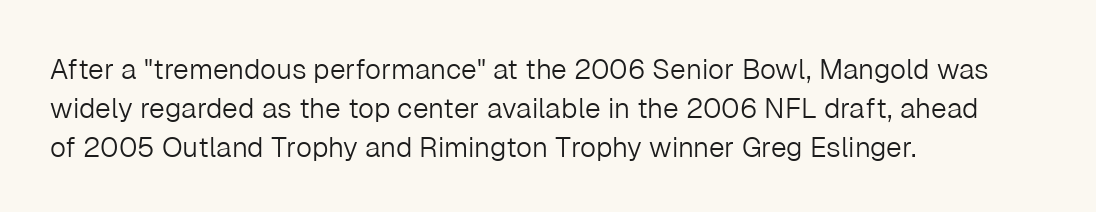
Here the glyphs are tracked normally, forming tight word shapes. Look at the bottom of the vertical strokes: they stop flat, with no serifs. A roman cut, with each character standing at attention. Reading down the column, the eye jumps a familiar distance to each next line. Underlining? Definitely not there. The letters advance in unequal steps, a hallmark of proportional type.
